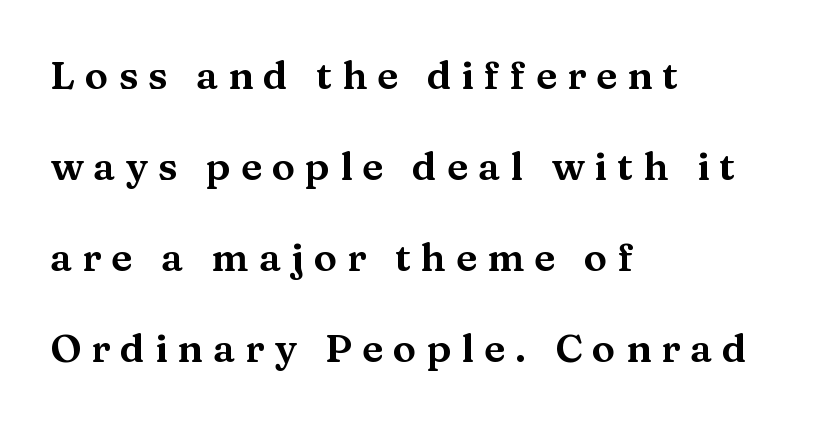
The image shows 39 px wide serif type, upright; set left-aligned, loose line spacing (2.33x), unusually wide letter spacing (+0.26 em), not underlined; medium stroke contrast and a medium x-height.
